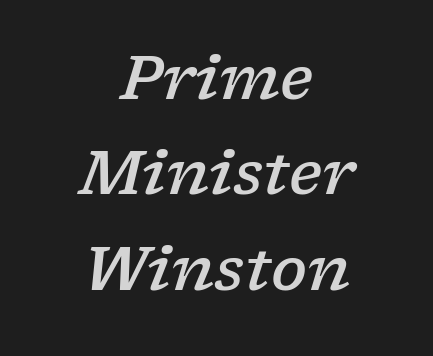
{"serif": "yes", "italic": "yes", "lean": "right", "slant_degrees": 17, "bold": "semi", "weight": "semibold", "width": "wide", "stroke_contrast": "low", "x_height": "medium", "monospaced": "no", "underline": "no", "align": "center", "line_spacing": "normal", "line_spacing_ratio": 1.59, "letter_spacing": "normal", "letter_spacing_em": 0.0, "glyph_px": 60}
